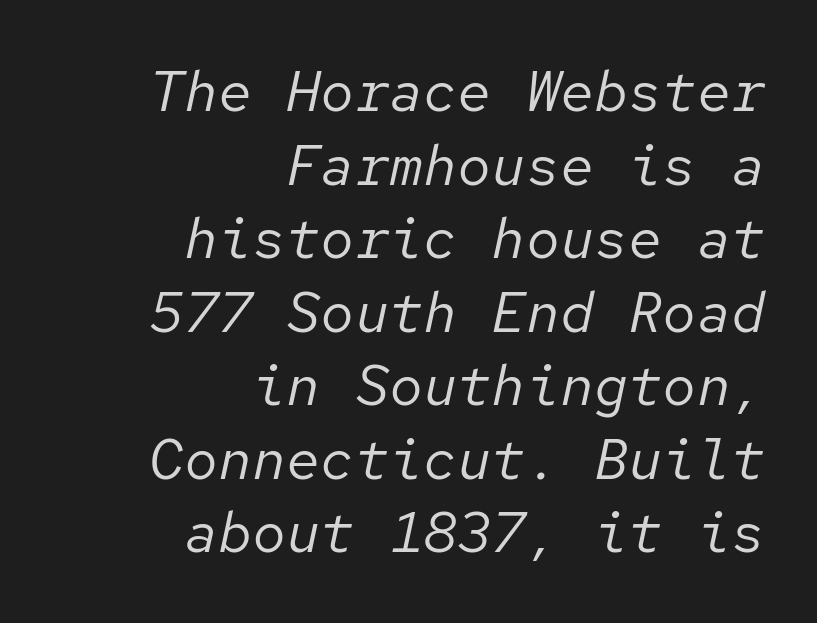
Q: Is the text bold? A: No.
Q: Is the text italic (slanted)? A: Yes, it leans right by about 12 degrees.
Q: Is the text underlined? A: No.
Q: How is the paragraph aligned? A: Right-aligned.
Q: Is the spacing between letters normal or unusually wide? A: Normal.
Q: Is the spacing between lines tight, normal or loose? A: Normal.
Q: Width (condensed, normal, or wide)? A: Normal.
Q: Stroke contrast? A: Low.
Q: x-height? A: Medium.
Q: Monospaced? A: Yes.
